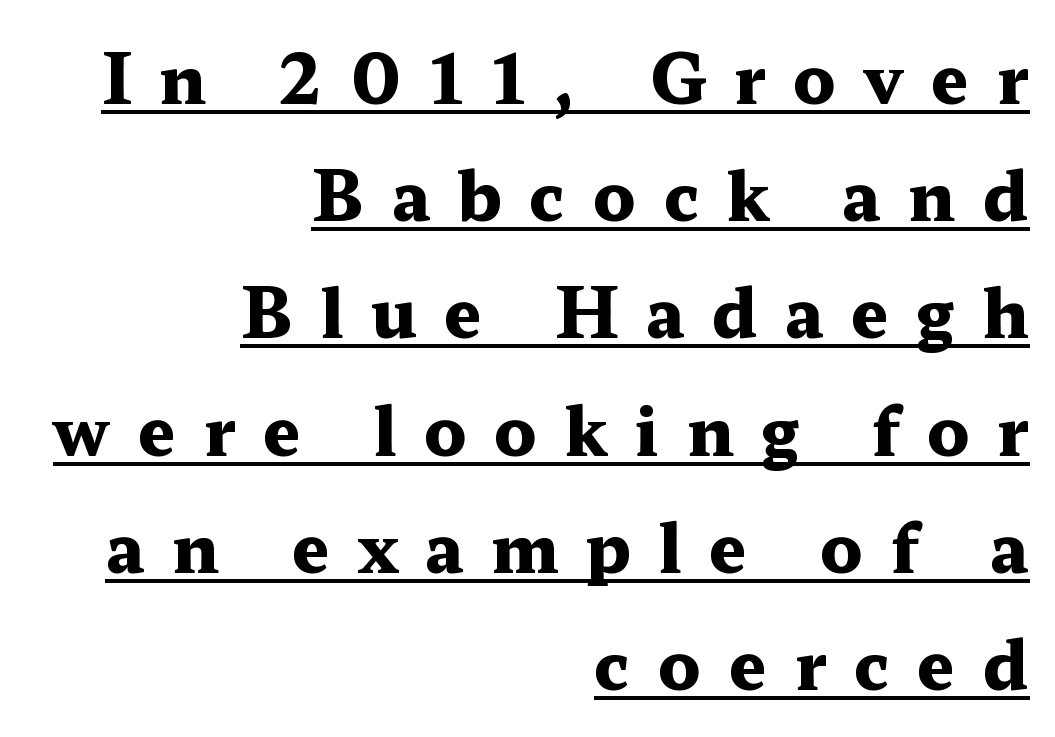
{"serif": "yes", "italic": "no", "bold": "yes", "weight": "heavy", "width": "wide", "stroke_contrast": "medium", "x_height": "medium", "monospaced": "no", "underline": "yes", "align": "right", "line_spacing_ratio": 1.75, "letter_spacing": "wide", "letter_spacing_em": 0.41, "glyph_px": 67}
